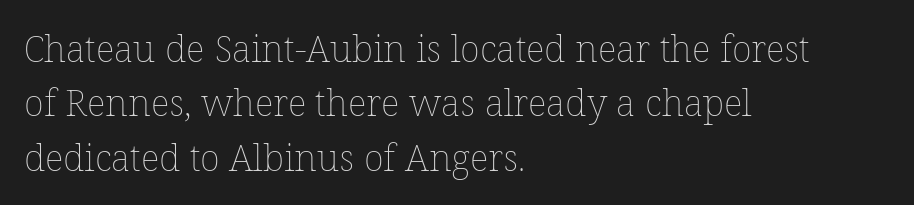
The image shows 37 px thin type, upright; set left-aligned, normal line spacing (1.47x), normal letter spacing, not underlined; low stroke contrast and a medium x-height.
